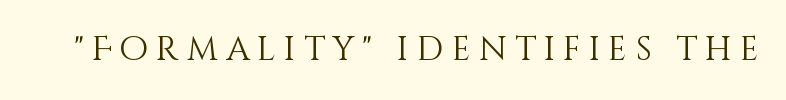
The image shows 33 px light type, upright; set unusually wide letter spacing (+0.25 em), not underlined; medium stroke contrast and a large x-height.
